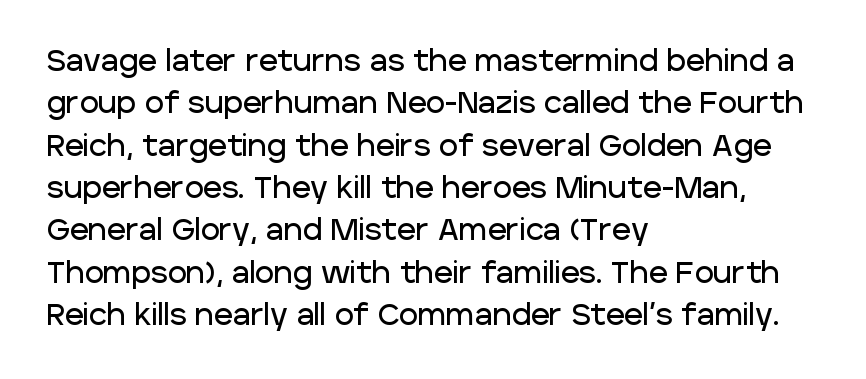
The image shows 29 px sans-serif type, upright; set left-aligned, normal line spacing (1.46x), normal letter spacing, not underlined; low stroke contrast and a large x-height.
